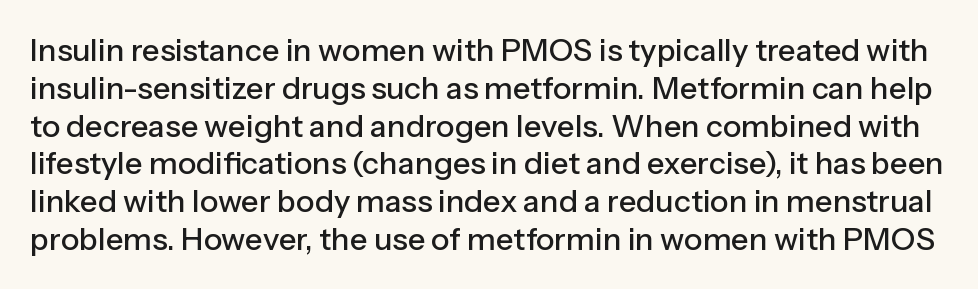
Q: Is the text italic (slanted)? A: No, it is upright.
Q: Is the typeface a serif or a sans-serif typeface? A: Sans-serif.
Q: Is the text underlined? A: No.
Q: Is the spacing between letters normal or unusually wide? A: Normal.
Q: Width (condensed, normal, or wide)? A: Normal.
Q: Stroke contrast? A: Low.
Q: x-height? A: Medium.
Q: Monospaced? A: No.
